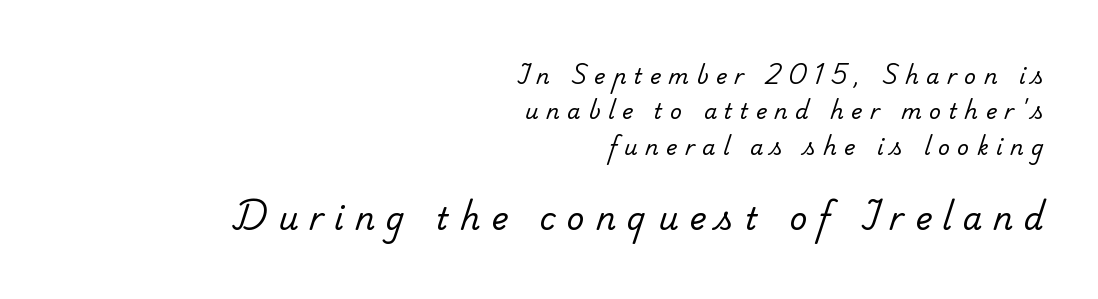
Q: Is the text bold? A: No.
Q: Is the typeface a serif or a sans-serif typeface? A: Serif.
Q: Is the text underlined? A: No.
Q: How is the paragraph aligned? A: Right-aligned.
Q: Is the spacing between letters normal or unusually wide? A: Unusually wide.
Q: Is the spacing between lines tight, normal or loose? A: Normal.
Q: Which block of text is set in a larger size, the first (top) or the second (bottom)? A: The second (bottom) one.
Q: Width (condensed, normal, or wide)? A: Normal.
Q: Stroke contrast? A: Low.
Q: x-height? A: Small.
Q: Monospaced? A: No.
